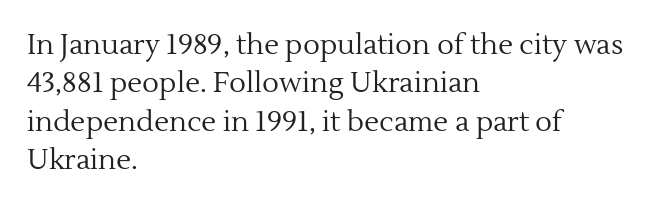
Line spacing here is normal. The setting favours the left margin, as ordinary paragraphs usually do. Designer's note — italics off, roman on. You could not count columns in this text — the font is proportionally spaced. Unbolded letterforms with no extra heft.
